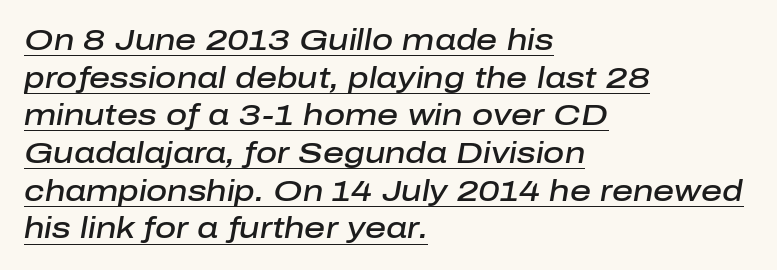
Q: Is the text bold? A: Semi-bold.
Q: Is the text italic (slanted)? A: Yes, it leans right by about 10 degrees.
Q: Is the text underlined? A: Yes.
Q: How is the paragraph aligned? A: Left-aligned.
Q: Is the spacing between letters normal or unusually wide? A: Normal.
Q: Is the spacing between lines tight, normal or loose? A: Normal.
Q: Width (condensed, normal, or wide)? A: Normal.
Q: Stroke contrast? A: Low.
Q: x-height? A: Medium.
Q: Monospaced? A: No.
